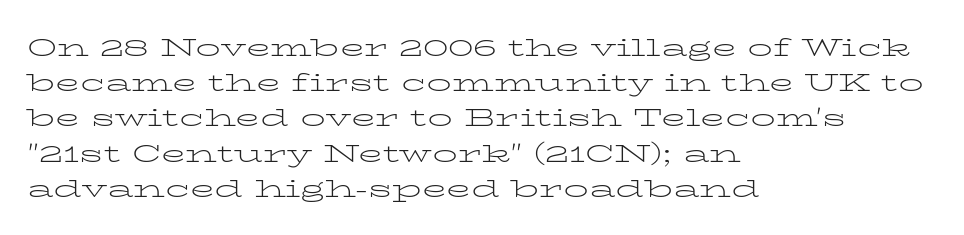
{"italic": "no", "bold": "no", "underline": "no", "align": "left", "line_spacing": "normal", "line_spacing_ratio": 1.41, "letter_spacing": "normal", "letter_spacing_em": 0.0, "glyph_px": 25}
